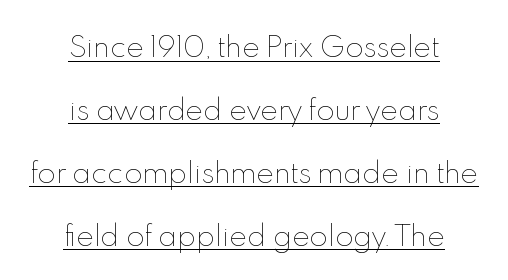
{"italic": "no", "bold": "no", "underline": "yes", "align": "center", "line_spacing": "loose", "line_spacing_ratio": 2.33, "letter_spacing": "normal", "letter_spacing_em": 0.0, "glyph_px": 27}
